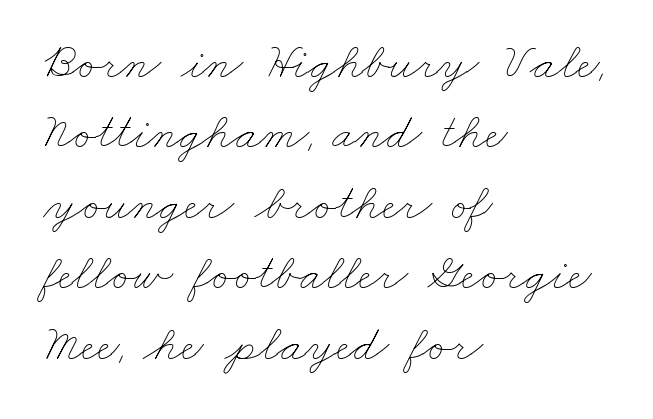
{"bold": "no", "weight": "thin", "width": "wide", "stroke_contrast": "low", "x_height": "small", "monospaced": "no", "underline": "no", "align": "left", "line_spacing": "normal", "line_spacing_ratio": 1.41, "letter_spacing": "normal", "letter_spacing_em": 0.0, "glyph_px": 50}
